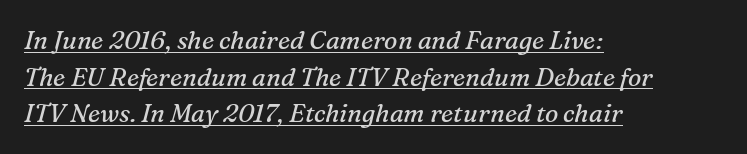
Q: Is the text bold? A: No.
Q: Is the text italic (slanted)? A: Yes, it leans right by about 16 degrees.
Q: Is the text underlined? A: Yes.
Q: How is the paragraph aligned? A: Left-aligned.
Q: Is the spacing between letters normal or unusually wide? A: Normal.
Q: Is the spacing between lines tight, normal or loose? A: Normal.
